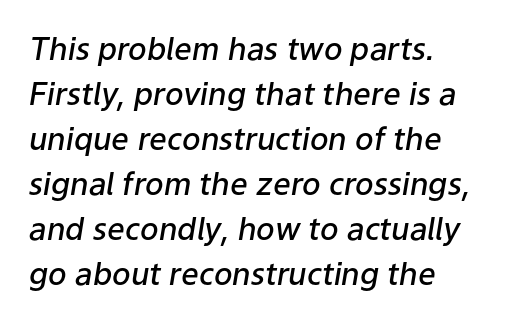
The image shows 31 px semibold type, italic (leaning right); set left-aligned, normal line spacing (1.45x), normal letter spacing, not underlined; low stroke contrast and a medium x-height.
